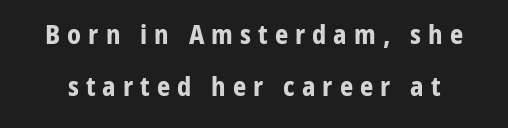
The rendering uses a bold face; every stroke is thick and dark. Notice the wide empty band between every row — that's loose leading. Glyph-to-glyph distance is far greater than everyday printed text. It's the straight-up-and-down kind of type. This rendering features lettering with no underline.
